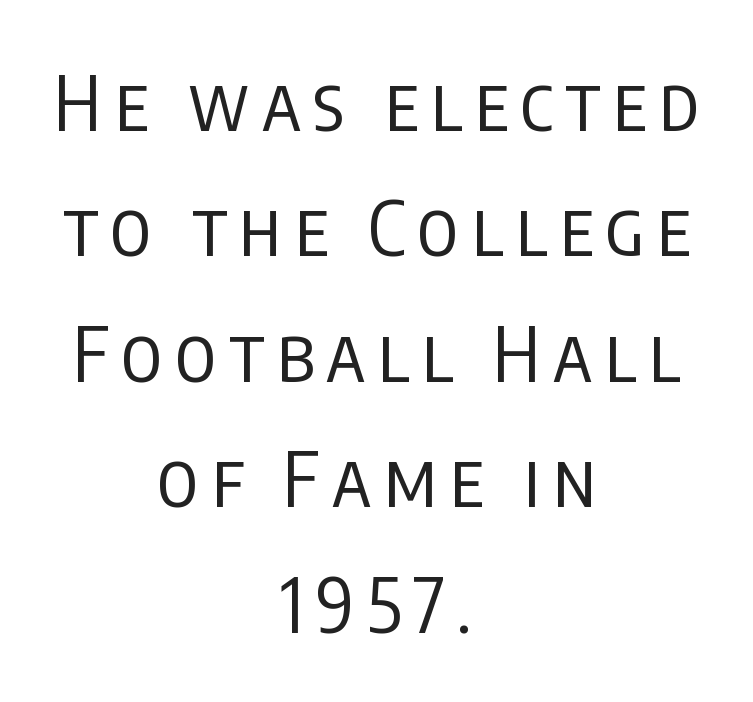
The image shows 76 px regular-weight, condensed sans-serif type, upright; set centered, normal line spacing (1.65x), not underlined; low stroke contrast and a large x-height.
